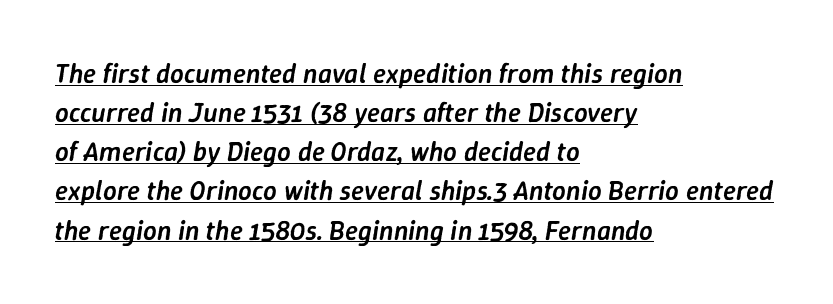
Q: Is the text bold? A: Semi-bold.
Q: Is the text italic (slanted)? A: Yes, it leans right by about 9 degrees.
Q: Is the text underlined? A: Yes.
Q: How is the paragraph aligned? A: Left-aligned.
Q: Is the spacing between letters normal or unusually wide? A: Normal.
Q: Is the spacing between lines tight, normal or loose? A: Normal.
